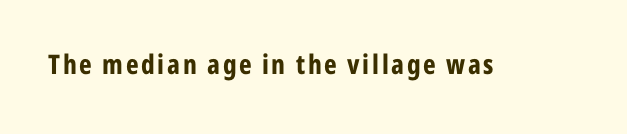
Q: Is the text bold? A: Yes.
Q: Is the text italic (slanted)? A: No, it is upright.
Q: Is the text underlined? A: No.
